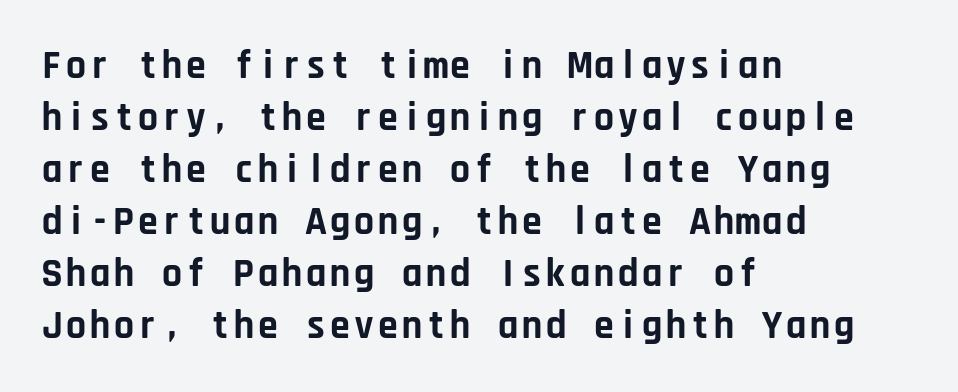
The image shows 40 px bold sans-serif type, upright, monospaced; set left-aligned, normal line spacing (1.3x), normal letter spacing, not underlined; low stroke contrast and a large x-height.
